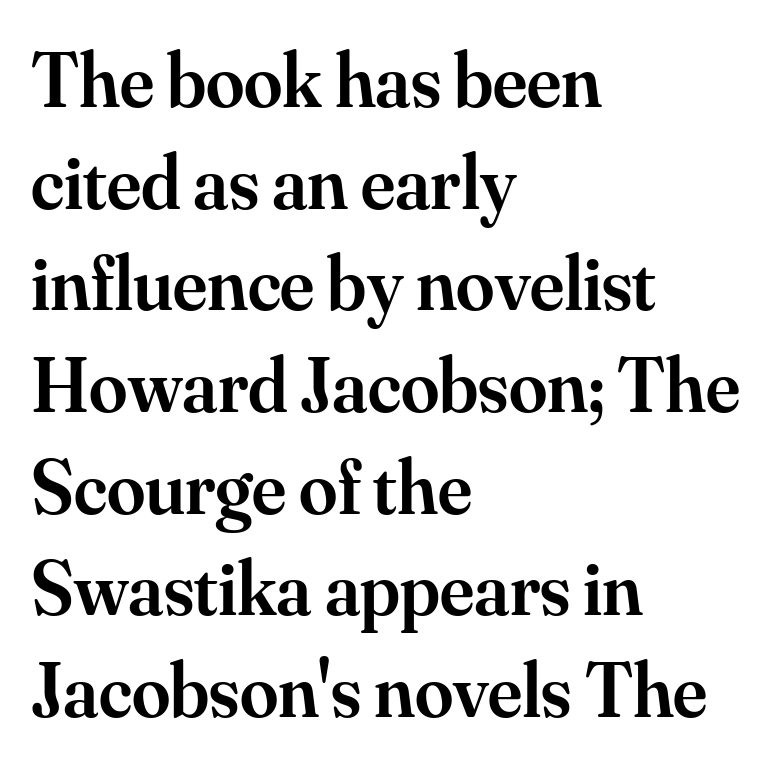
The passage shown is typed in a proportional face where columns would drift. Spacing between characters is what you'd get straight out of the box. Beneath every word, the page is bare. Typographically, this falls in the serif category. The characters look somewhat weighty, a semibold short of true bold.
